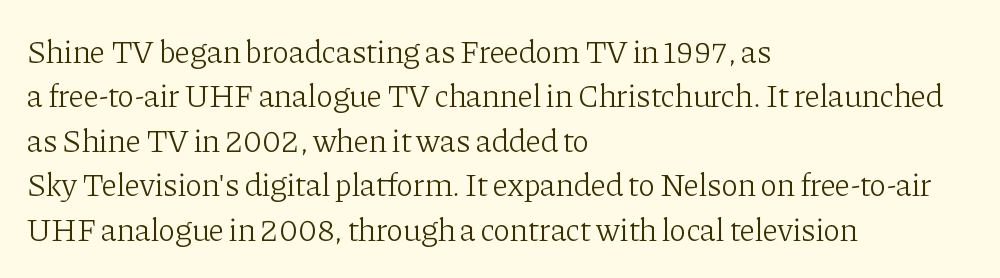
Q: Is the text bold? A: No.
Q: Is the text italic (slanted)? A: No, it is upright.
Q: Is the typeface a serif or a sans-serif typeface? A: Serif.
Q: Is the text underlined? A: No.
Q: How is the paragraph aligned? A: Left-aligned.
Q: Is the spacing between letters normal or unusually wide? A: Normal.
Q: Is the spacing between lines tight, normal or loose? A: Normal.
Q: Width (condensed, normal, or wide)? A: Normal.
Q: Stroke contrast? A: Low.
Q: x-height? A: Medium.
Q: Monospaced? A: No.
